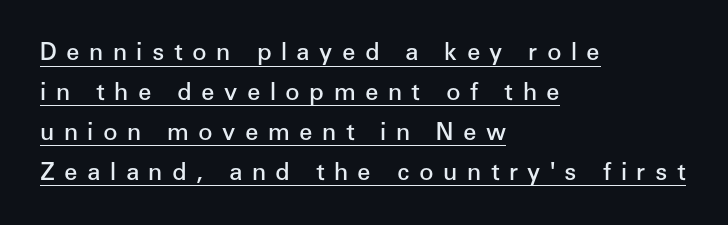
Someone cranked the tracking dial way up on this one. Somebody hit Ctrl+U on this one — the words are underlined. Reading down the block, your eye returns to a fixed left position each line. This is the in-between weight designers call semibold or demi. If you measured baseline to baseline, you'd find a middling distance. The letters stand upright; this is a roman face.
